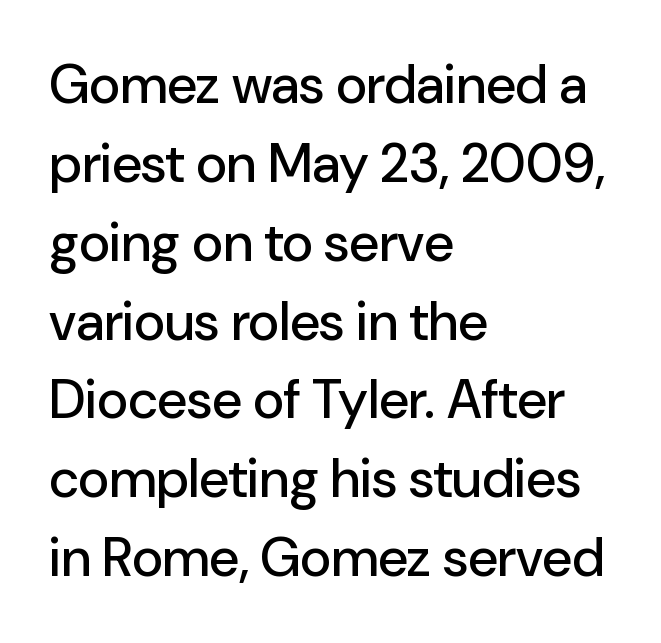
Caption: standard tracking, unaltered. Line beginnings align vertically; line endings do not. Do the letters lean? They stand straight. I'd call this a sans setting — the letters go barefoot. A clean baseline with only descenders dipping below it. The rendering uses a moderate line-height, typical for paragraphs.
